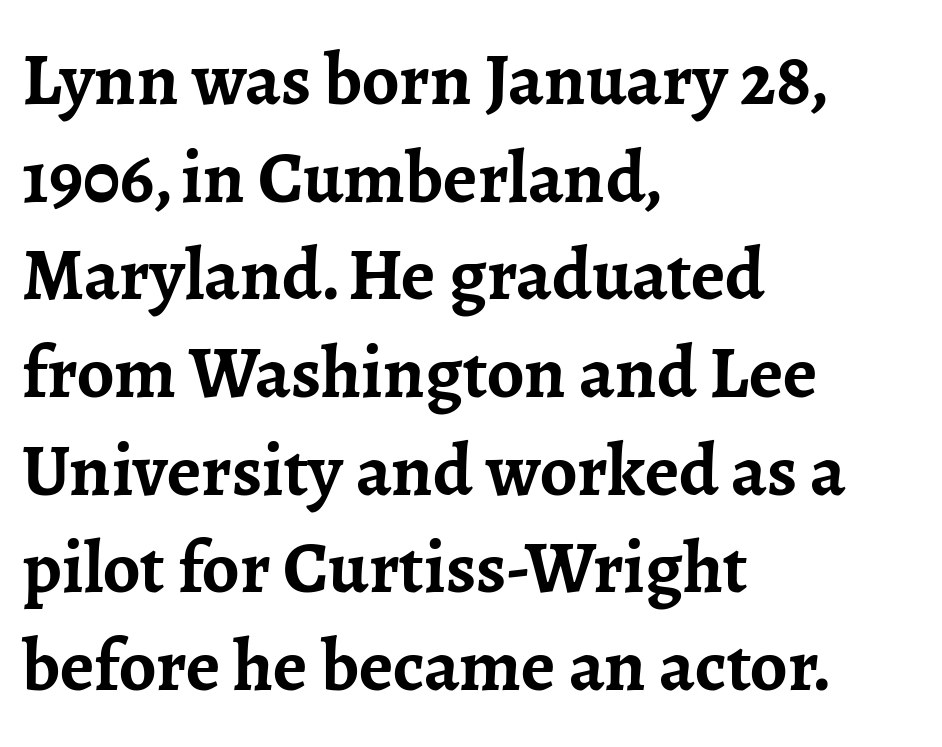
{"serif": "yes", "italic": "no", "bold": "yes", "weight": "semibold", "width": "normal", "stroke_contrast": "low", "x_height": "medium", "monospaced": "no", "underline": "no", "align": "left", "line_spacing": "normal", "line_spacing_ratio": 1.32, "letter_spacing": "normal", "letter_spacing_em": 0.0, "glyph_px": 74}
